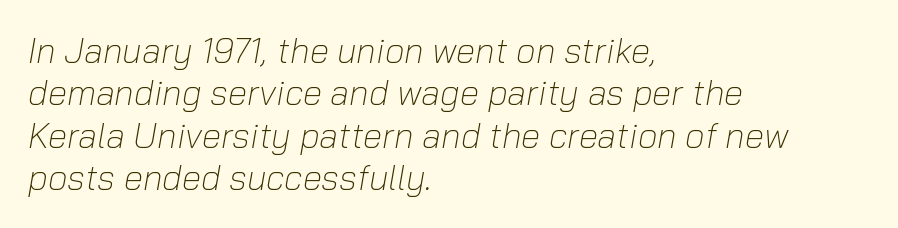
The image shows 35 px light type, italic (leaning right); set left-aligned, line spacing 1.21x, normal letter spacing, not underlined; low stroke contrast and a medium x-height.
